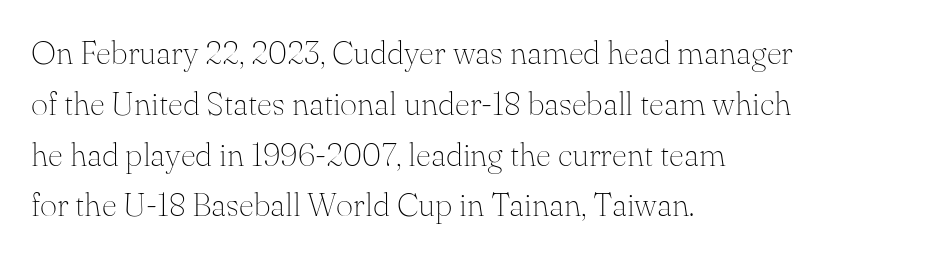
Q: Is the text bold? A: No.
Q: Is the text italic (slanted)? A: No, it is upright.
Q: Is the typeface a serif or a sans-serif typeface? A: Serif.
Q: Is the text underlined? A: No.
Q: How is the paragraph aligned? A: Left-aligned.
Q: Is the spacing between letters normal or unusually wide? A: Normal.
Q: Is the spacing between lines tight, normal or loose? A: Normal.
Q: Width (condensed, normal, or wide)? A: Normal.
Q: Stroke contrast? A: Medium.
Q: x-height? A: Small.
Q: Monospaced? A: No.
